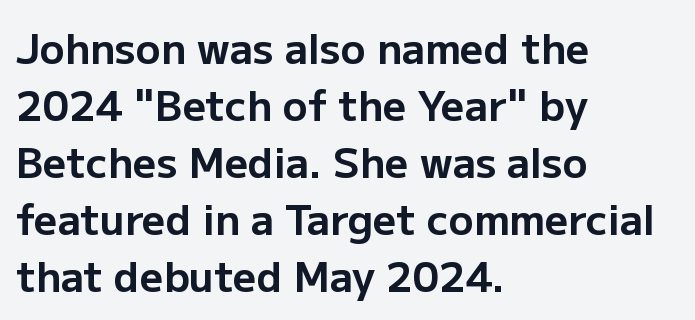
Q: Is the text bold? A: Yes.
Q: Is the text italic (slanted)? A: No, it is upright.
Q: Is the typeface a serif or a sans-serif typeface? A: Sans-serif.
Q: Is the text underlined? A: No.
Q: How is the paragraph aligned? A: Left-aligned.
Q: Is the spacing between letters normal or unusually wide? A: Normal.
Q: Is the spacing between lines tight, normal or loose? A: Normal.
Q: Width (condensed, normal, or wide)? A: Normal.
Q: Stroke contrast? A: Low.
Q: x-height? A: Medium.
Q: Monospaced? A: No.
